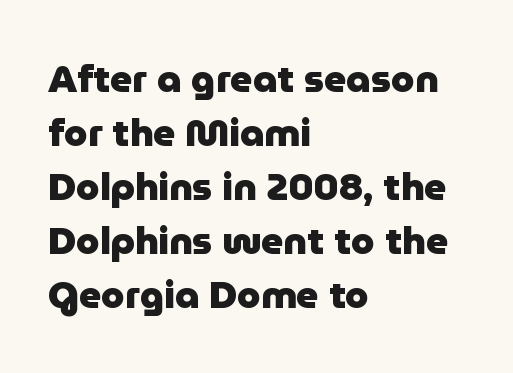
{"serif": "no", "italic": "no", "bold": "yes", "weight": "heavy", "width": "normal", "stroke_contrast": "low", "x_height": "medium", "monospaced": "no", "underline": "no", "align": "left", "line_spacing": "normal", "line_spacing_ratio": 1.42, "letter_spacing": "normal", "letter_spacing_em": 0.0, "glyph_px": 38}
